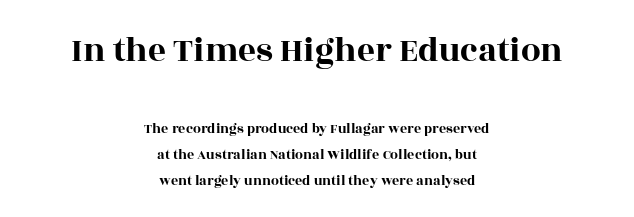
{"serif": "yes", "italic": "no", "width": "wide", "x_height": "large", "monospaced": "no", "underline": "no", "align": "center", "line_spacing_ratio": 1.85, "letter_spacing": "normal", "letter_spacing_em": 0.0, "larger_block": "first", "size_ratio": 2.5, "glyph_px": 35}
